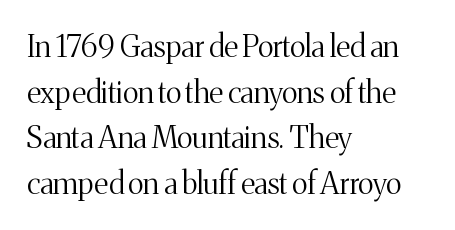
The image shows 30 px light serif type, upright; set left-aligned, normal line spacing (1.52x), normal letter spacing, not underlined; medium stroke contrast and a medium x-height.
